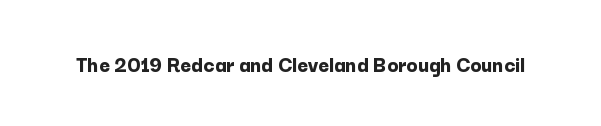
Notice how thick the strokes are: this is what a full bold looks like. In terms of letterspacing, this is plain default setting. The specimen omits any rule beneath the text block's lines. The lettering stays uniformly vertical, giving the passage a roman look.
